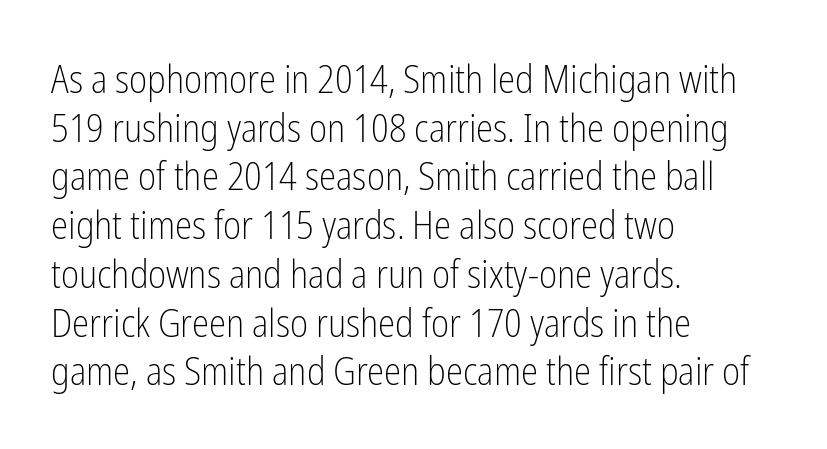
Each letter keeps its own natural width here, so spacing adapts to shape. Layout note: lines flush left. Classification — sans serif. Whoever set this chose a conventional vertical rhythm.
